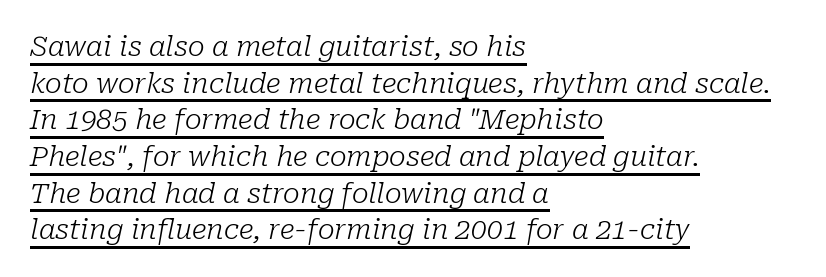
{"serif": "yes", "italic": "yes", "lean": "right", "slant_degrees": 10, "bold": "no", "weight": "light", "width": "normal", "stroke_contrast": "low", "x_height": "medium", "monospaced": "no", "underline": "yes", "align": "left", "line_spacing": "normal", "line_spacing_ratio": 1.31, "letter_spacing": "normal", "letter_spacing_em": 0.0, "glyph_px": 28}
